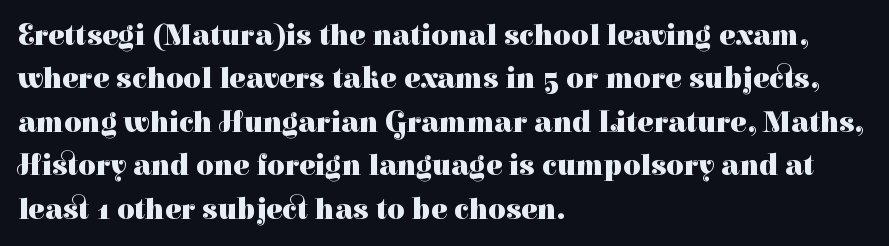
{"serif": "yes", "italic": "no", "bold": "yes", "weight": "heavy", "width": "normal", "stroke_contrast": "high", "x_height": "medium", "monospaced": "no", "underline": "no", "align": "left", "line_spacing": "normal", "line_spacing_ratio": 1.45, "letter_spacing": "normal", "letter_spacing_em": 0.0, "glyph_px": 30}
